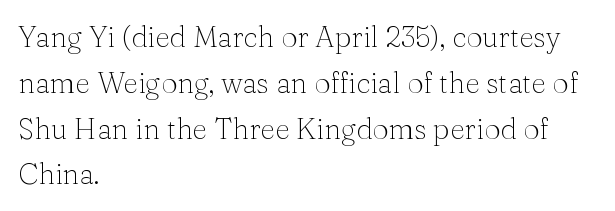
The face used here is proportionally spaced, like ordinary book or web type. Only glyphs here, with clear space below each row. A quiet, ordinary-to-light weight characterises the typeface. If you drew a ruler down the left edge, every line would touch it. Students, observe: this is what conventionally led text looks like. I'd call this a serif setting — the letters wear small feet.
